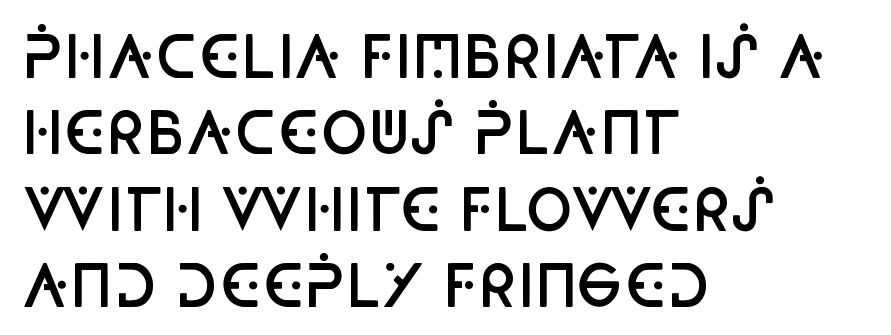
Upright lettering throughout. The font family rendered here belongs to the sans-serif group. The type is set solid horizontally, with unmodified tracking. The line-height multiplier appears to be the usual default. Each letter keeps its own natural width here, so spacing adapts to shape. Is the type bold? Partly — it's a semibold, heavier than regular but not fully bold.
